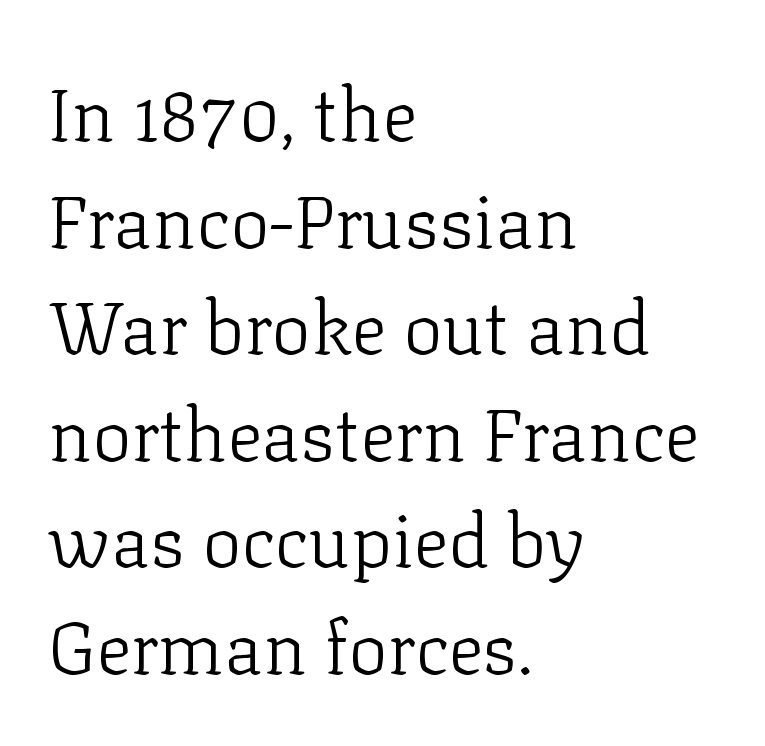
Q: Is the text bold? A: No.
Q: Is the text italic (slanted)? A: No, it is upright.
Q: Is the typeface a serif or a sans-serif typeface? A: Serif.
Q: Is the text underlined? A: No.
Q: How is the paragraph aligned? A: Left-aligned.
Q: Is the spacing between letters normal or unusually wide? A: Normal.
Q: Is the spacing between lines tight, normal or loose? A: Normal.
Q: Width (condensed, normal, or wide)? A: Normal.
Q: Stroke contrast? A: Low.
Q: x-height? A: Medium.
Q: Monospaced? A: No.
